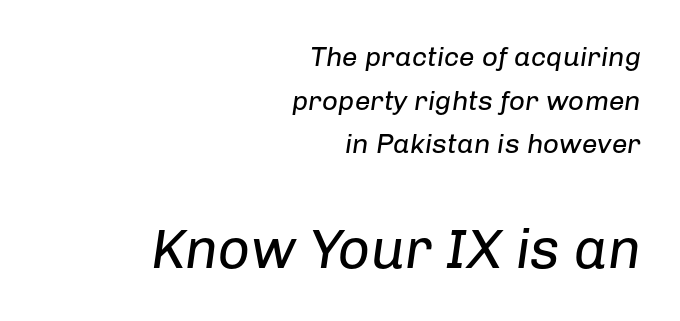
The image shows 56 px regular-weight type, italic (leaning right); set right-aligned, normal line spacing (1.56x), normal letter spacing, not underlined; the second (bottom) block is 2.0x larger; low stroke contrast and a medium x-height.
